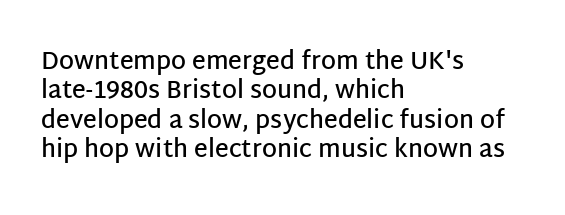
Q: Is the text bold? A: Semi-bold.
Q: Is the text italic (slanted)? A: No, it is upright.
Q: Is the text underlined? A: No.
Q: How is the paragraph aligned? A: Left-aligned.
Q: Is the spacing between letters normal or unusually wide? A: Normal.
